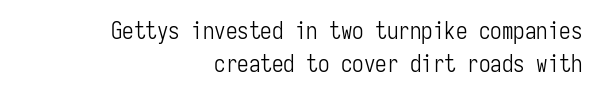
The image shows 23 px text type, upright; set right-aligned, normal line spacing (1.42x), normal letter spacing, not underlined.
